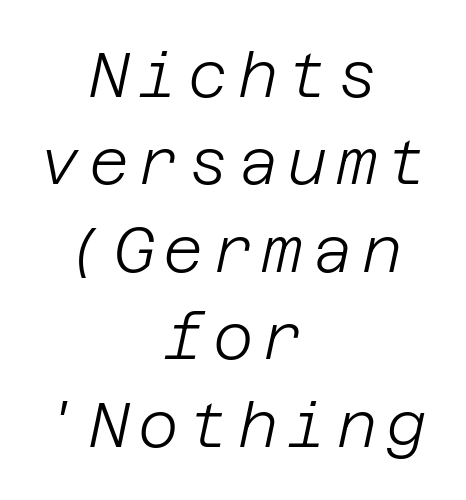
{"italic": "yes", "lean": "right", "slant_degrees": 12, "bold": "no", "weight": "light", "width": "normal", "stroke_contrast": "low", "x_height": "large", "underline": "no", "align": "center", "line_spacing": "normal", "line_spacing_ratio": 1.41, "glyph_px": 62}
